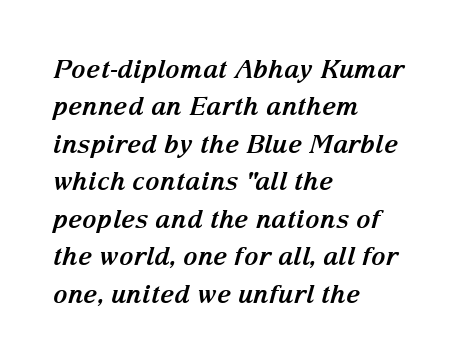
The image shows 25 px bold type, italic (leaning right); set left-aligned, normal line spacing (1.5x), normal letter spacing, not underlined.
